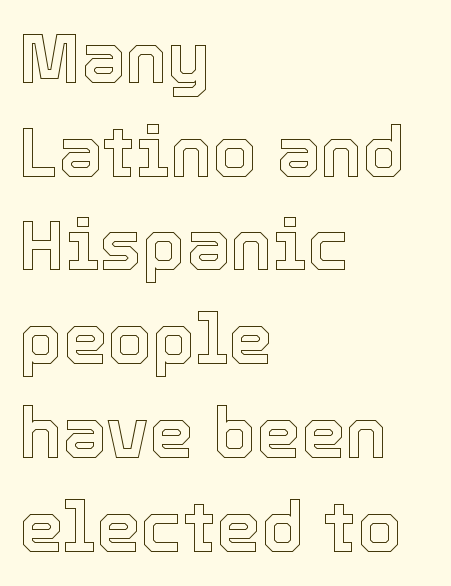
Vertical strokes here are truly vertical. This rendering uses left alignment, leaving the right contour irregular. Look at the tracking — it's just the regular setting, nothing added. Quick note: underline off.
